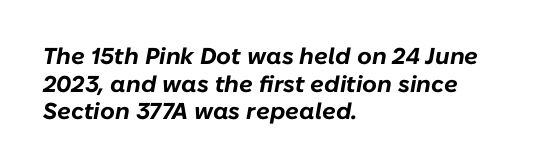
Typeset ragged right — the left edge is the straight one. Quick note: italic. Anything drawn beneath the words? Only blank space. Glyph-to-glyph distance matches everyday printed text.
